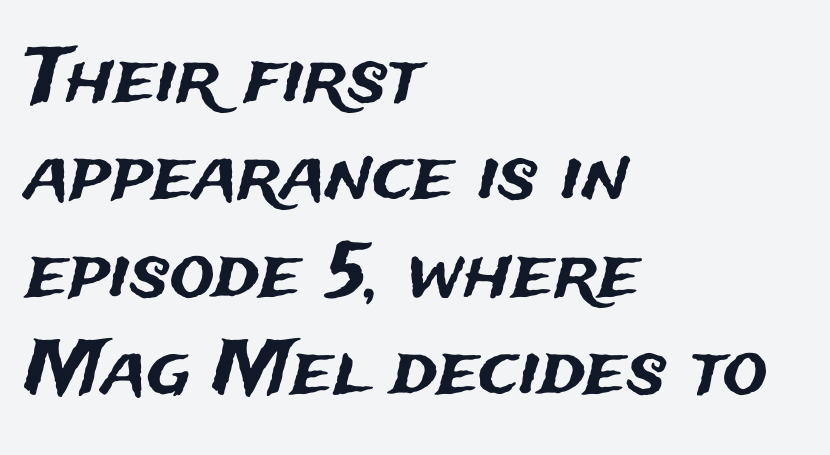
How would I describe the line gaps? Plain and ordinary. The specimen omits any rule beneath the text block's lines. Each letter keeps its own natural width here, so spacing adapts to shape. Here the glyphs are tracked normally, forming tight word shapes. The compositor pushed each line to the left boundary.
